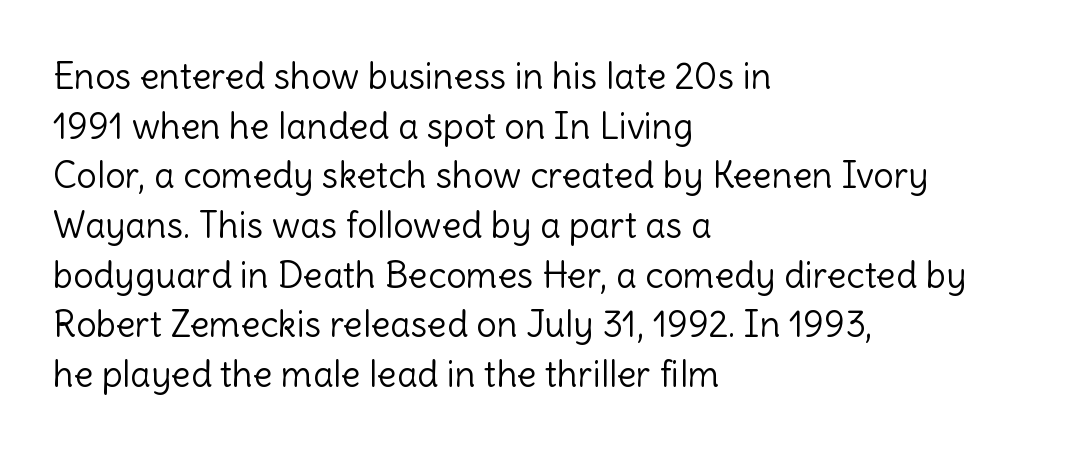
The image shows 36 px light sans-serif type, upright; set left-aligned, normal line spacing (1.38x), normal letter spacing, not underlined; a medium x-height.
